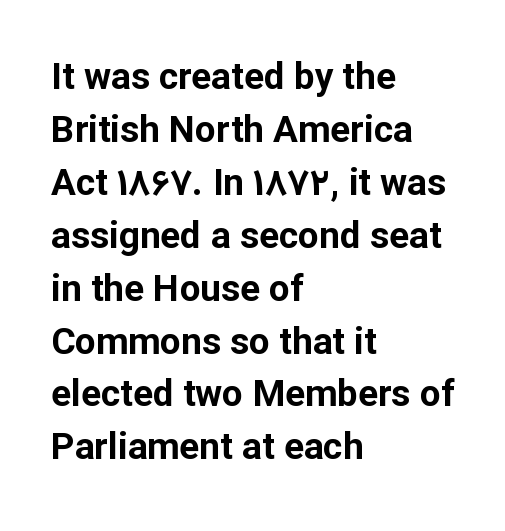
{"serif": "no", "italic": "no", "bold": "yes", "weight": "bold", "width": "normal", "stroke_contrast": "low", "x_height": "medium", "monospaced": "no", "underline": "no", "align": "left", "line_spacing": "normal", "line_spacing_ratio": 1.43, "letter_spacing": "normal", "letter_spacing_em": 0.0, "glyph_px": 37}
